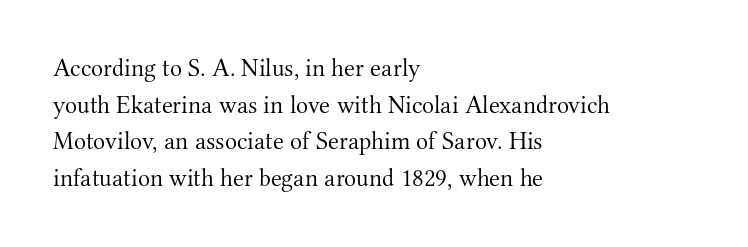
Q: Is the text bold? A: No.
Q: Is the text italic (slanted)? A: No, it is upright.
Q: Is the text underlined? A: No.
Q: How is the paragraph aligned? A: Left-aligned.
Q: Is the spacing between letters normal or unusually wide? A: Normal.
Q: Is the spacing between lines tight, normal or loose? A: Normal.
